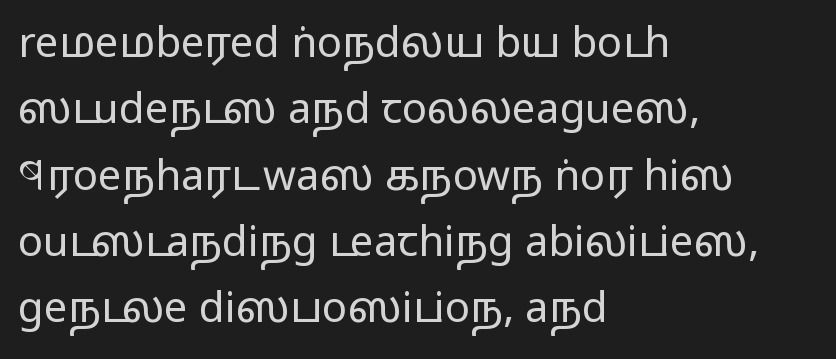
Q: Is the text bold? A: No.
Q: Is the text italic (slanted)? A: No, it is upright.
Q: Is the typeface a serif or a sans-serif typeface? A: Sans-serif.
Q: Is the text underlined? A: No.
Q: How is the paragraph aligned? A: Left-aligned.
Q: Is the spacing between letters normal or unusually wide? A: Normal.
Q: Is the spacing between lines tight, normal or loose? A: Normal.
Q: Width (condensed, normal, or wide)? A: Wide.
Q: Stroke contrast? A: Low.
Q: x-height? A: Medium.
Q: Monospaced? A: No.
